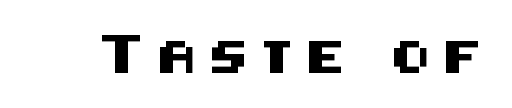
Q: Is the text italic (slanted)? A: No, it is upright.
Q: Is the typeface a serif or a sans-serif typeface? A: Sans-serif.
Q: Is the text underlined? A: No.
Q: Is the spacing between letters normal or unusually wide? A: Unusually wide.
Q: Width (condensed, normal, or wide)? A: Normal.
Q: Stroke contrast? A: Medium.
Q: x-height? A: Large.
